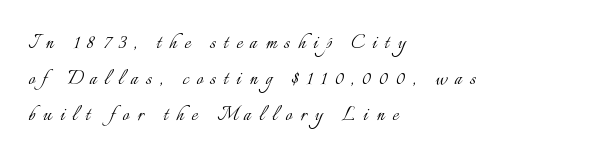
Q: Is the text bold? A: No.
Q: Is the text italic (slanted)? A: Yes.
Q: Is the text underlined? A: No.
Q: How is the paragraph aligned? A: Left-aligned.
Q: Is the spacing between letters normal or unusually wide? A: Unusually wide.
Q: Is the spacing between lines tight, normal or loose? A: Normal.
